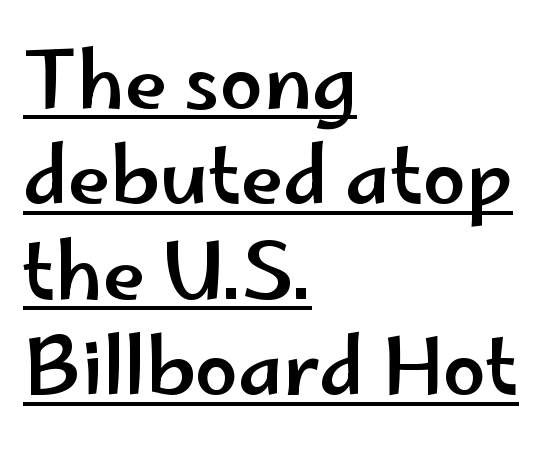
The image shows 77 px wide sans-serif type, upright; set left-aligned, line spacing 1.24x, normal letter spacing, underlined; low stroke contrast and a small x-height.
